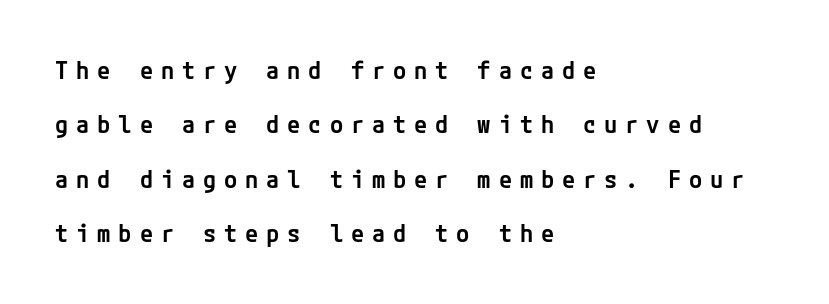
{"italic": "no", "bold": "semi", "underline": "no", "align": "left", "line_spacing": "loose", "line_spacing_ratio": 2.27, "letter_spacing": "wide", "letter_spacing_em": 0.33, "glyph_px": 24}
